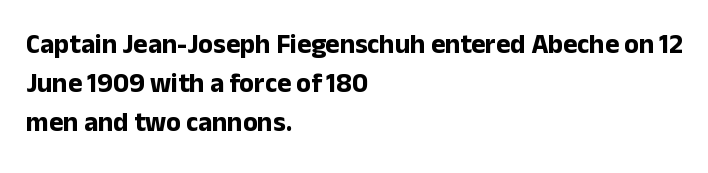
{"italic": "no", "bold": "yes", "underline": "no", "align": "left", "line_spacing": "normal", "line_spacing_ratio": 1.45, "letter_spacing": "normal", "letter_spacing_em": 0.0, "glyph_px": 27}
